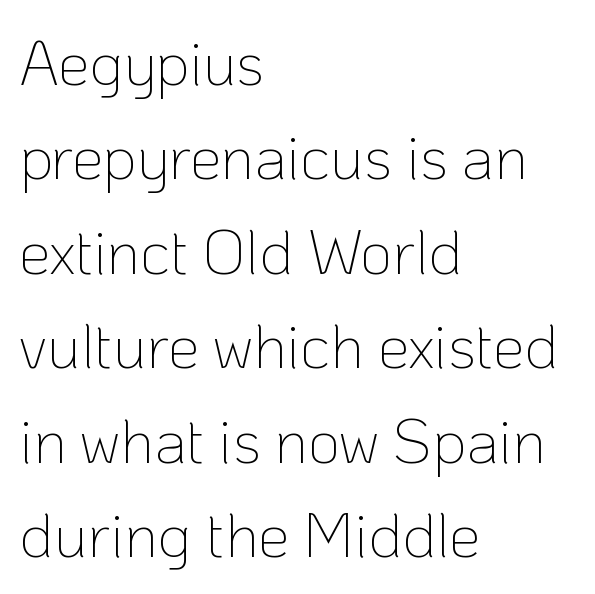
Q: Is the text bold? A: No.
Q: Is the text italic (slanted)? A: No, it is upright.
Q: Is the typeface a serif or a sans-serif typeface? A: Sans-serif.
Q: Is the text underlined? A: No.
Q: How is the paragraph aligned? A: Left-aligned.
Q: Is the spacing between letters normal or unusually wide? A: Normal.
Q: Is the spacing between lines tight, normal or loose? A: Normal.
Q: Width (condensed, normal, or wide)? A: Normal.
Q: Stroke contrast? A: Low.
Q: x-height? A: Medium.
Q: Monospaced? A: No.
